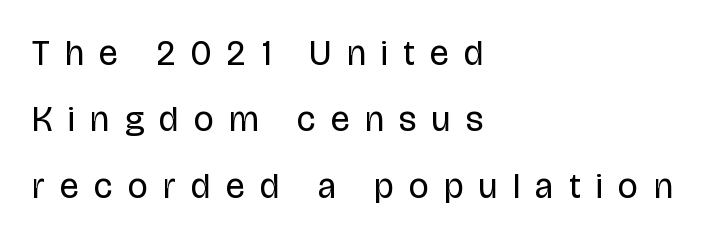
Q: Is the text bold? A: No.
Q: Is the text italic (slanted)? A: No, it is upright.
Q: Is the typeface a serif or a sans-serif typeface? A: Sans-serif.
Q: Is the text underlined? A: No.
Q: How is the paragraph aligned? A: Left-aligned.
Q: Is the spacing between letters normal or unusually wide? A: Unusually wide.
Q: Is the spacing between lines tight, normal or loose? A: Loose.
Q: Width (condensed, normal, or wide)? A: Condensed.
Q: Stroke contrast? A: Low.
Q: x-height? A: Large.
Q: Monospaced? A: No.
